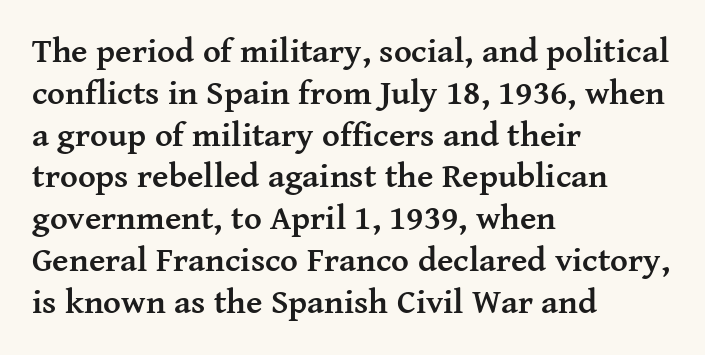
Q: Is the text bold? A: Yes.
Q: Is the text italic (slanted)? A: No, it is upright.
Q: Is the typeface a serif or a sans-serif typeface? A: Serif.
Q: Is the text underlined? A: No.
Q: How is the paragraph aligned? A: Left-aligned.
Q: Is the spacing between letters normal or unusually wide? A: Normal.
Q: Width (condensed, normal, or wide)? A: Normal.
Q: Stroke contrast? A: Medium.
Q: x-height? A: Medium.
Q: Monospaced? A: No.
